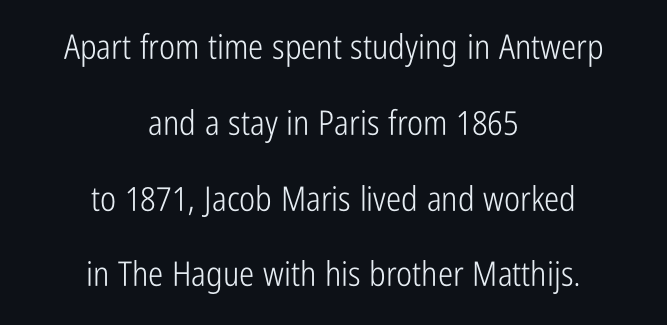
Q: Is the text bold? A: No.
Q: Is the text italic (slanted)? A: No, it is upright.
Q: Is the typeface a serif or a sans-serif typeface? A: Sans-serif.
Q: Is the text underlined? A: No.
Q: How is the paragraph aligned? A: Centered.
Q: Is the spacing between letters normal or unusually wide? A: Normal.
Q: Is the spacing between lines tight, normal or loose? A: Loose.
Q: Width (condensed, normal, or wide)? A: Condensed.
Q: Stroke contrast? A: Low.
Q: x-height? A: Medium.
Q: Monospaced? A: No.
